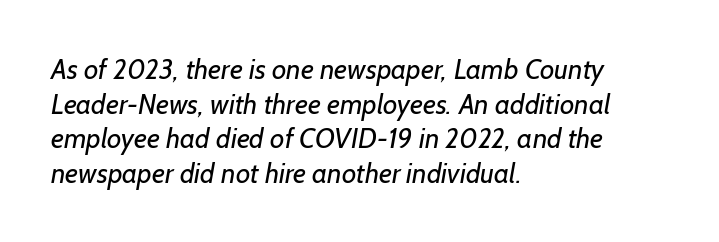
Q: Is the text bold? A: No.
Q: Is the typeface a serif or a sans-serif typeface? A: Sans-serif.
Q: Is the text underlined? A: No.
Q: How is the paragraph aligned? A: Left-aligned.
Q: Is the spacing between letters normal or unusually wide? A: Normal.
Q: Width (condensed, normal, or wide)? A: Normal.
Q: Stroke contrast? A: Low.
Q: x-height? A: Medium.
Q: Monospaced? A: No.
